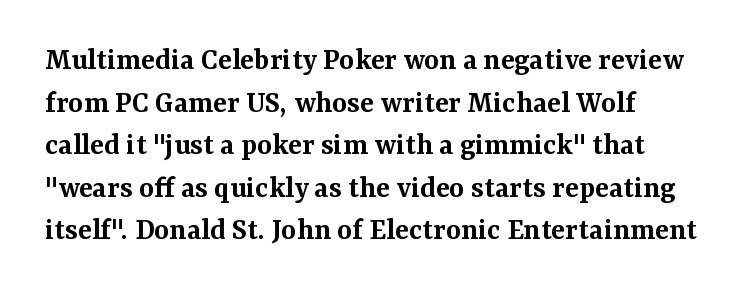
{"serif": "yes", "italic": "no", "bold": "semi", "weight": "semibold", "width": "normal", "stroke_contrast": "medium", "x_height": "medium", "monospaced": "no", "underline": "no", "align": "left", "line_spacing": "normal", "line_spacing_ratio": 1.33, "letter_spacing": "normal", "letter_spacing_em": 0.0, "glyph_px": 32}
